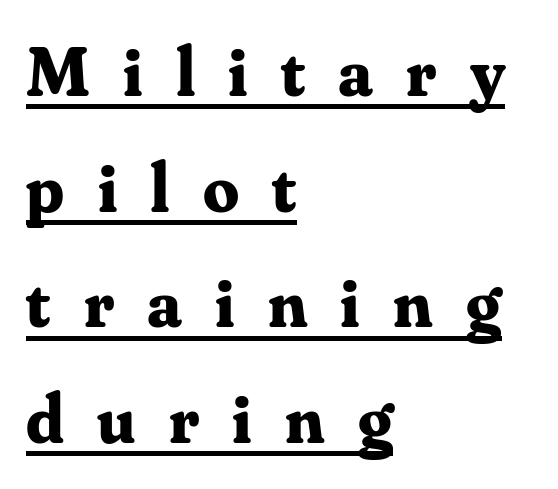
The image shows 71 px bold serif type, upright; set left-aligned, normal line spacing (1.63x), unusually wide letter spacing (+0.47 em), underlined; medium stroke contrast and a small x-height.
